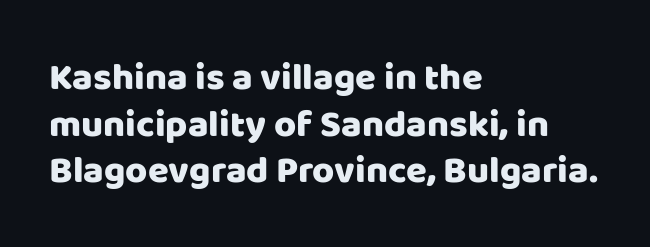
The image shows 38 px sans-serif type, upright; set left-aligned, line spacing 1.23x, normal letter spacing, not underlined; low stroke contrast and a large x-height.
